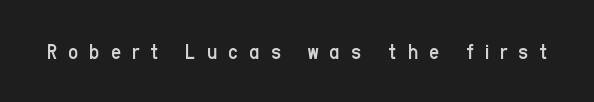
Decoration check: the copy has no underline. Posture: straight, roman, zero tilt. Characters follow at a spacing far wider than the type designer built in. The strokes carry an ordinary text weight at most.
